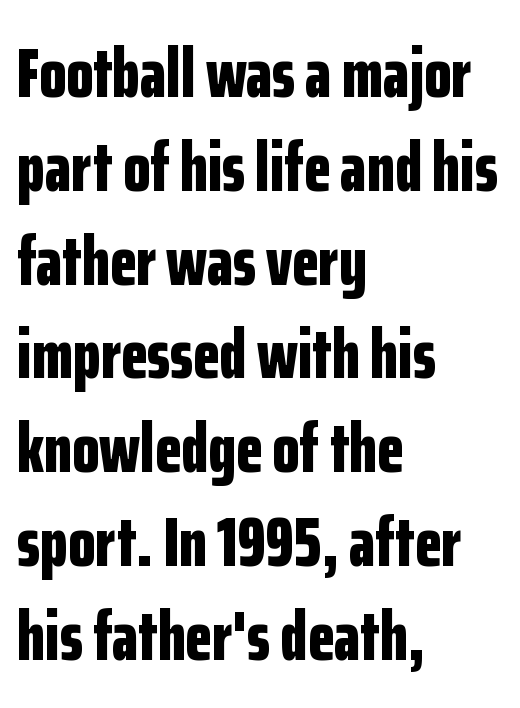
{"serif": "no", "italic": "no", "bold": "yes", "weight": "bold", "width": "condensed", "stroke_contrast": "low", "x_height": "medium", "monospaced": "no", "underline": "no", "align": "left", "line_spacing": "normal", "line_spacing_ratio": 1.34, "letter_spacing": "normal", "letter_spacing_em": 0.0, "glyph_px": 70}
